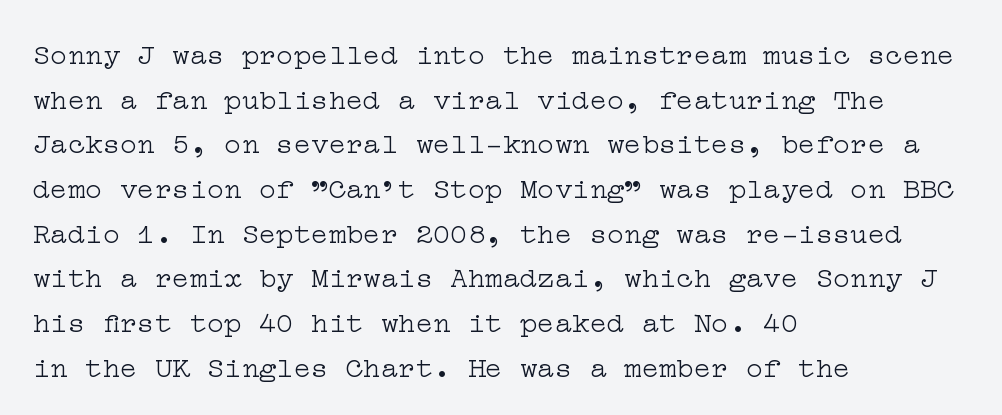
Q: Is the text bold? A: No.
Q: Is the text italic (slanted)? A: No, it is upright.
Q: Is the typeface a serif or a sans-serif typeface? A: Serif.
Q: Is the text underlined? A: No.
Q: How is the paragraph aligned? A: Left-aligned.
Q: Is the spacing between letters normal or unusually wide? A: Normal.
Q: Is the spacing between lines tight, normal or loose? A: Normal.
Q: Width (condensed, normal, or wide)? A: Wide.
Q: Stroke contrast? A: Low.
Q: x-height? A: Medium.
